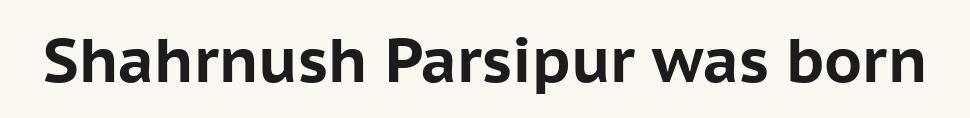
Q: Is the text bold? A: Yes.
Q: Is the text italic (slanted)? A: No, it is upright.
Q: Is the typeface a serif or a sans-serif typeface? A: Sans-serif.
Q: Is the text underlined? A: No.
Q: Is the spacing between letters normal or unusually wide? A: Normal.
Q: Width (condensed, normal, or wide)? A: Normal.
Q: Stroke contrast? A: Low.
Q: x-height? A: Medium.
Q: Monospaced? A: No.
